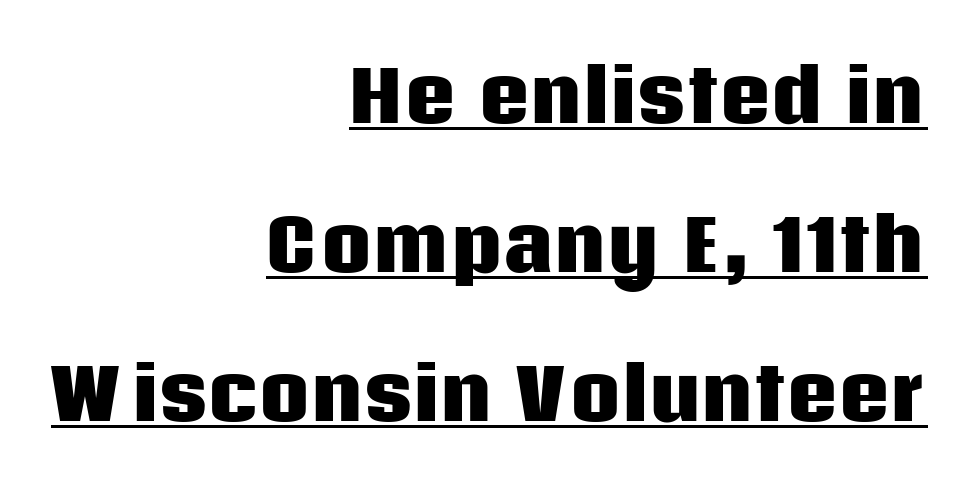
The image shows 71 px heavy sans-serif type, upright; set right-aligned, loose line spacing (2.1x), normal letter spacing, underlined; low stroke contrast and a large x-height.
